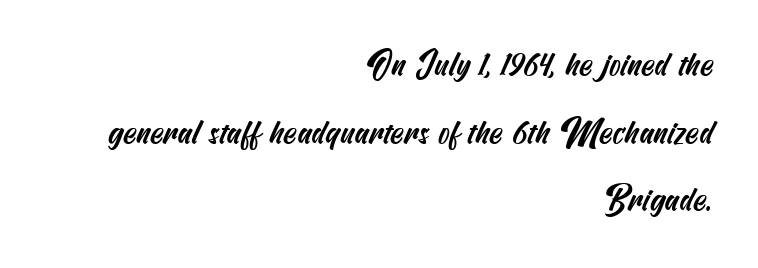
The specimen omits any rule beneath the text block's lines. What's the leading like? Stretched, with rows far apart. Is the letter spacing exaggerated? No — it looks like the ordinary default. The font family rendered here belongs to the sans-serif group. The typesetter chose a ragged-left arrangement here.
